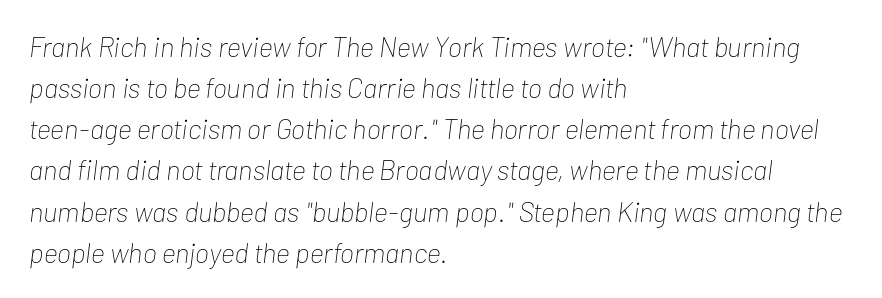
{"italic": "yes", "lean": "right", "slant_degrees": 7, "bold": "no", "weight": "thin", "width": "condensed", "stroke_contrast": "low", "x_height": "medium", "monospaced": "no", "underline": "no", "align": "left", "line_spacing": "normal", "line_spacing_ratio": 1.47, "letter_spacing": "normal", "letter_spacing_em": 0.0, "glyph_px": 28}
